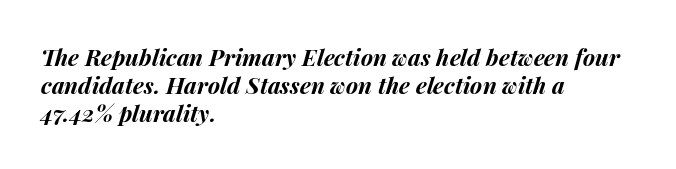
Q: Is the text bold? A: Yes.
Q: Is the text italic (slanted)? A: Yes, it leans right by about 14 degrees.
Q: Is the text underlined? A: No.
Q: How is the paragraph aligned? A: Left-aligned.
Q: Is the spacing between letters normal or unusually wide? A: Normal.
